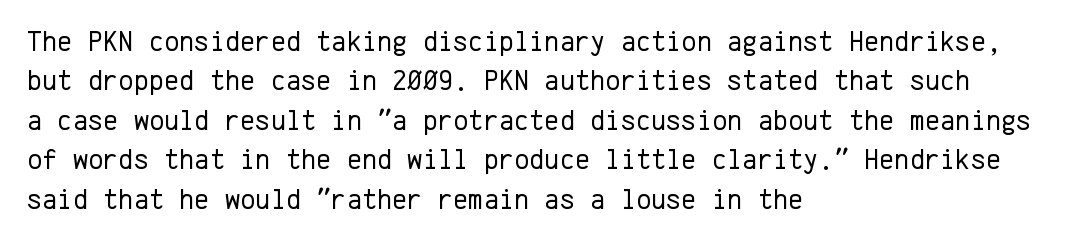
{"serif": "no", "italic": "no", "bold": "no", "weight": "regular", "width": "normal", "stroke_contrast": "low", "x_height": "medium", "monospaced": "yes", "underline": "no", "align": "left", "line_spacing": "normal", "line_spacing_ratio": 1.36, "letter_spacing": "normal", "letter_spacing_em": 0.0, "glyph_px": 29}
